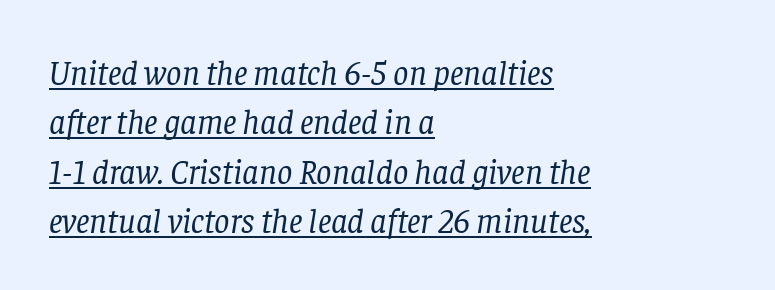
To sum up the face: it has serifs. This is underlined copy, the kind a proofreader might mark for attention. No chunkiness to these letters — they're not bold. The gaps between neighbouring characters are ordinary and unremarkable. There's an unmistakable incline to the writing here. Note the varied advance widths — an 'i' is clearly narrower than an 'm'.
